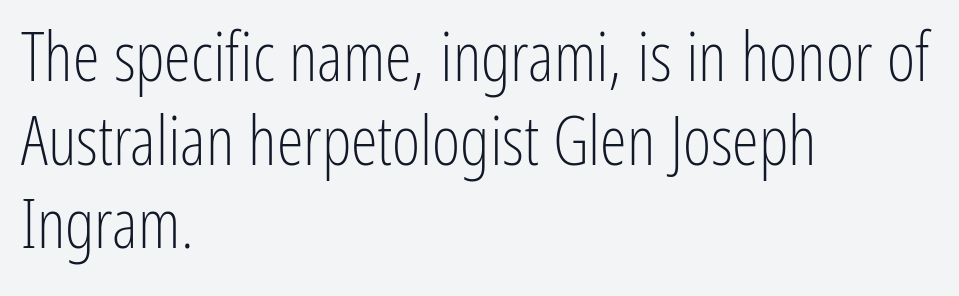
Varying glyph widths throughout — classic text-font behaviour. This sample is left-justified, so line endings fall wherever the words run out. On a weight scale, this lands at 450 or below. The zone under the glyphs is completely vacant. Every character sits straight up, as roman type does. Are there feet on the stems? There aren't — it's a sans.
